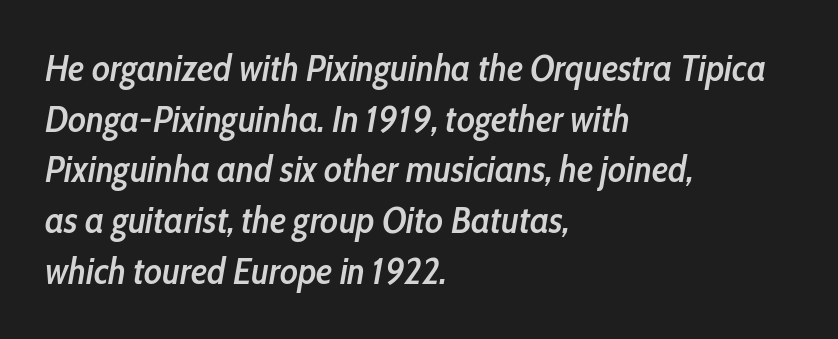
Q: Is the text bold? A: Semi-bold.
Q: Is the text italic (slanted)? A: Yes, it leans right by about 10 degrees.
Q: Is the text underlined? A: No.
Q: How is the paragraph aligned? A: Left-aligned.
Q: Is the spacing between letters normal or unusually wide? A: Normal.
Q: Is the spacing between lines tight, normal or loose? A: Normal.
Q: Width (condensed, normal, or wide)? A: Condensed.
Q: Stroke contrast? A: Low.
Q: x-height? A: Medium.
Q: Monospaced? A: No.
